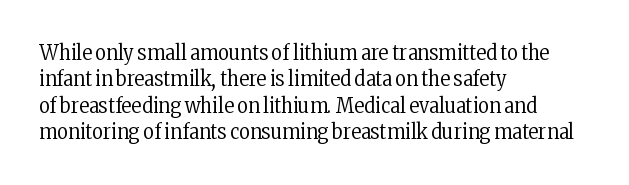
{"italic": "no", "bold": "no", "underline": "no", "align": "left", "line_spacing": "normal", "line_spacing_ratio": 1.26, "letter_spacing": "normal", "letter_spacing_em": 0.0, "glyph_px": 21}
